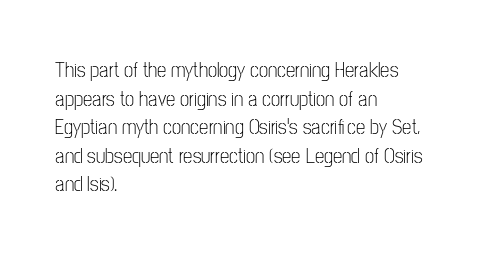
The image shows 21 px text type, upright; set left-aligned, normal line spacing (1.36x), normal letter spacing, not underlined.
